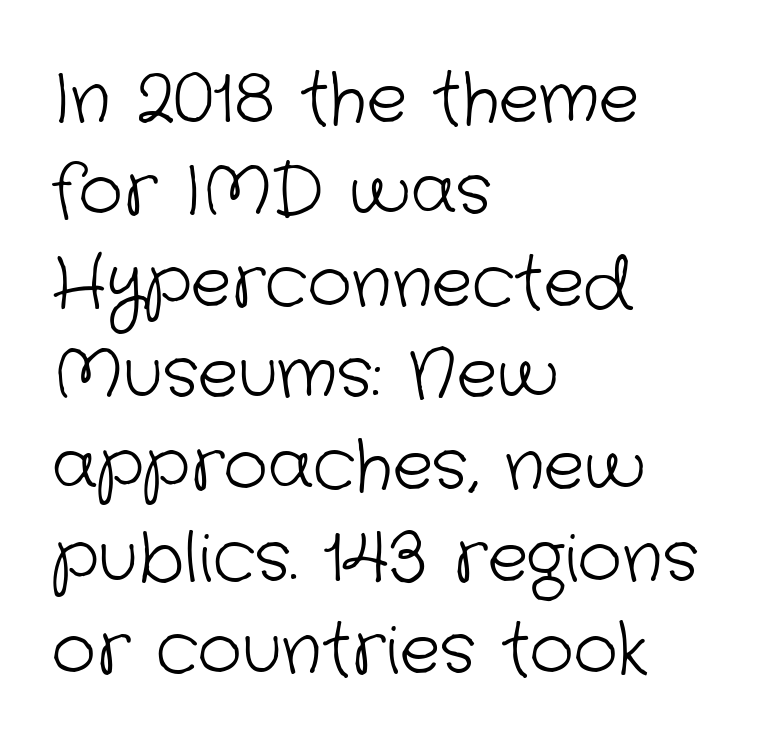
The image shows 68 px light sans-serif type; set left-aligned, normal line spacing (1.35x), normal letter spacing, not underlined; low stroke contrast and a medium x-height.
